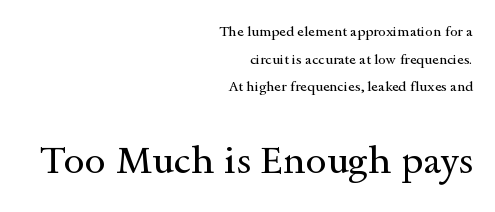
The image shows 38 px regular-weight, wide serif type, upright; set right-aligned, loose line spacing (1.97x), normal letter spacing, not underlined; the second (bottom) block is 2.71x larger; a small x-height.
